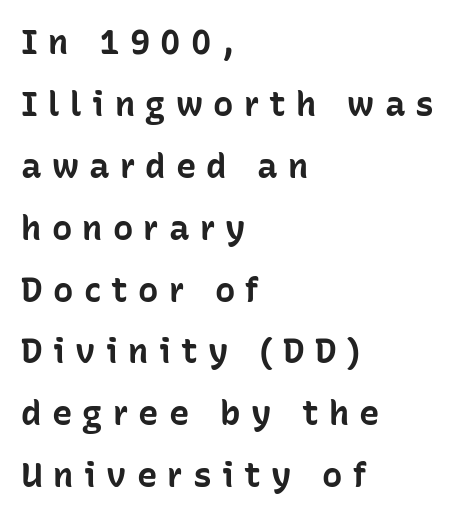
Here the designer chose a conventional face with non-uniform glyph widths. The gaps between neighbouring characters are conspicuously large. Heavy, bold letterforms. The passage shown is not underscored anywhere. Short and long lines alike share a common starting point at left.
